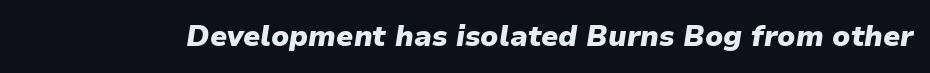
Q: Is the text bold? A: Yes.
Q: Is the text italic (slanted)? A: Yes, it leans right by about 9 degrees.
Q: Is the text underlined? A: No.
Q: Is the spacing between letters normal or unusually wide? A: Normal.
Q: Width (condensed, normal, or wide)? A: Normal.
Q: Stroke contrast? A: Low.
Q: x-height? A: Medium.
Q: Monospaced? A: No.
